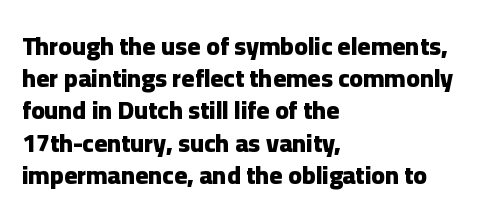
Q: Is the text bold? A: Yes.
Q: Is the text italic (slanted)? A: No, it is upright.
Q: Is the text underlined? A: No.
Q: How is the paragraph aligned? A: Left-aligned.
Q: Is the spacing between letters normal or unusually wide? A: Normal.
Q: Is the spacing between lines tight, normal or loose? A: Normal.
